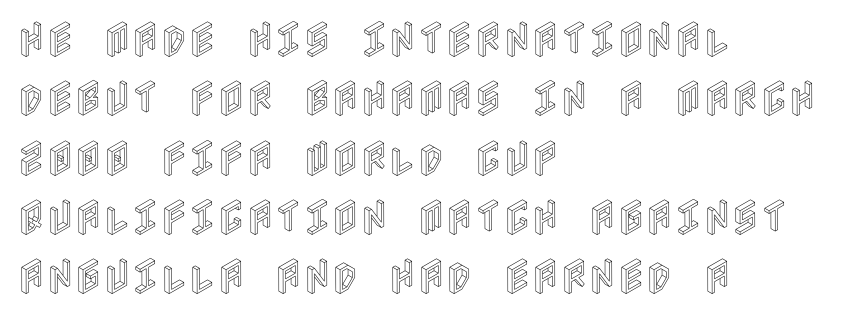
The image shows 39 px condensed type, upright; set left-aligned, normal line spacing (1.52x), normal letter spacing, not underlined; a large x-height.
